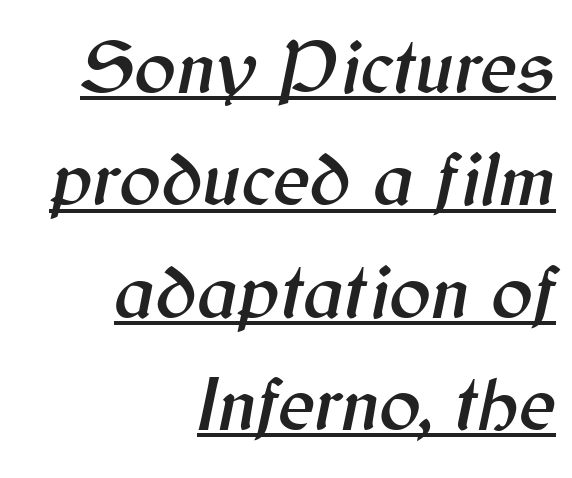
Q: Is the text italic (slanted)? A: Yes, it leans right by about 12 degrees.
Q: Is the text underlined? A: Yes.
Q: How is the paragraph aligned? A: Right-aligned.
Q: Is the spacing between letters normal or unusually wide? A: Normal.
Q: Is the spacing between lines tight, normal or loose? A: Normal.
Q: Width (condensed, normal, or wide)? A: Normal.
Q: Stroke contrast? A: Medium.
Q: x-height? A: Medium.
Q: Monospaced? A: No.
